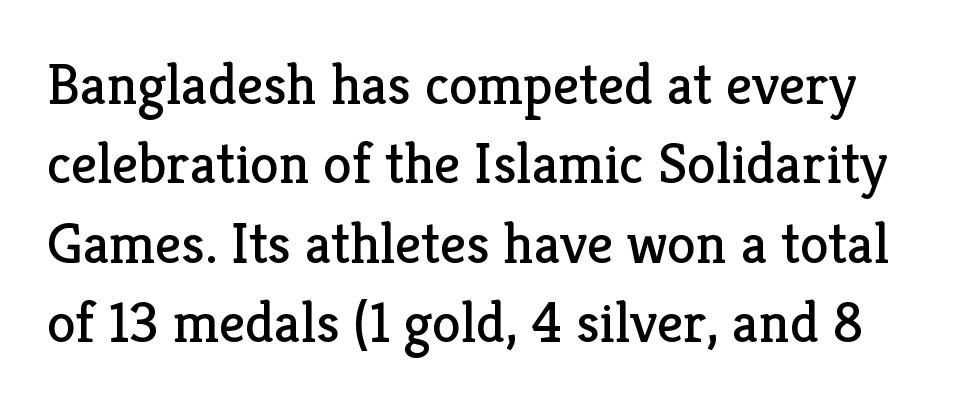
Q: Is the text bold? A: No.
Q: Is the text italic (slanted)? A: No, it is upright.
Q: Is the typeface a serif or a sans-serif typeface? A: Serif.
Q: Is the text underlined? A: No.
Q: Is the spacing between letters normal or unusually wide? A: Normal.
Q: Is the spacing between lines tight, normal or loose? A: Normal.
Q: Width (condensed, normal, or wide)? A: Normal.
Q: Stroke contrast? A: Low.
Q: x-height? A: Medium.
Q: Monospaced? A: No.
